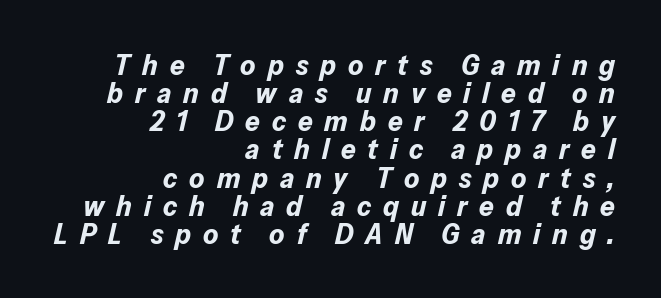
Tall strokes in this sample are angled rather than plumb. Varying glyph widths throughout — classic text-font behaviour. If you measured baseline to baseline, you'd find a short distance. The baseline area is clear. What stands out about the letter spacing? Its width — letters are far apart. These words are printed bold, with thick strokes throughout.
